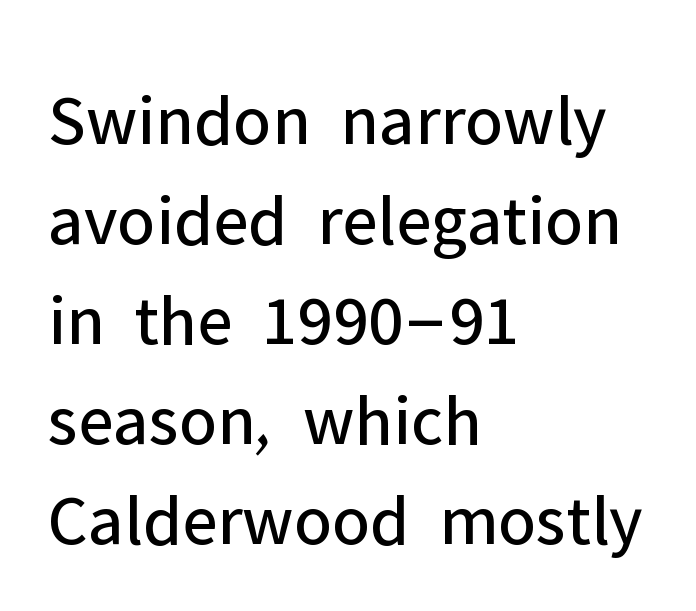
The font is comparable to plain body text, perhaps lighter. Spacing verdict: proportional, widths tailored to each character. Rule under the text: the space is simply empty. The lines sit at an ordinary, default distance from one another.
